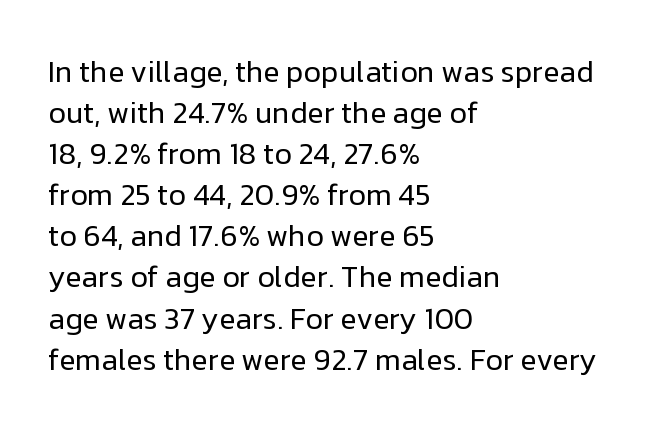
Q: Is the text bold? A: No.
Q: Is the text italic (slanted)? A: No, it is upright.
Q: Is the typeface a serif or a sans-serif typeface? A: Sans-serif.
Q: Is the text underlined? A: No.
Q: How is the paragraph aligned? A: Left-aligned.
Q: Is the spacing between letters normal or unusually wide? A: Normal.
Q: Is the spacing between lines tight, normal or loose? A: Normal.
Q: Width (condensed, normal, or wide)? A: Normal.
Q: Stroke contrast? A: Low.
Q: x-height? A: Medium.
Q: Monospaced? A: No.
